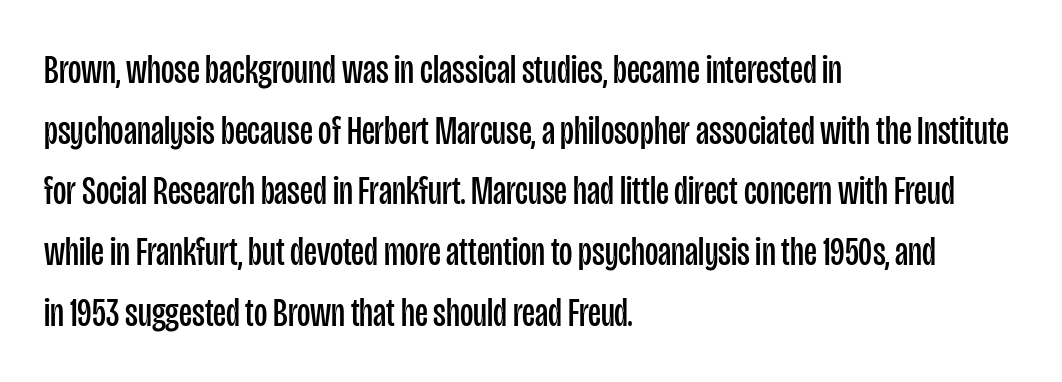
Type style note: lacks serifs. Here the glyphs are tracked normally, forming tight word shapes. The letters stand upright; this is a roman face. Bare-footed words on every line.
